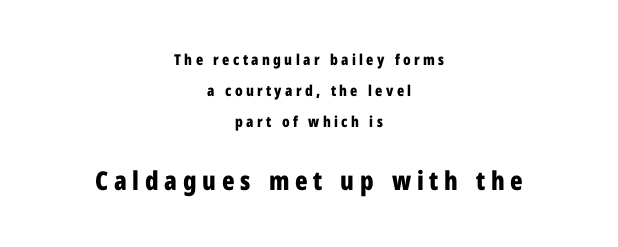
{"italic": "no", "bold": "yes", "underline": "no", "align": "center", "line_spacing": "loose", "line_spacing_ratio": 2.08, "letter_spacing": "wide", "letter_spacing_em": 0.22, "larger_block": "second", "size_ratio": 1.73, "glyph_px": 26}
